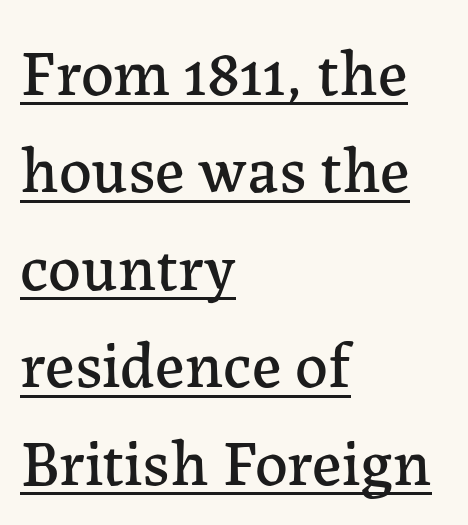
The image shows 65 px serif type, upright; set left-aligned, normal line spacing (1.5x), normal letter spacing, underlined; low stroke contrast and a medium x-height.
